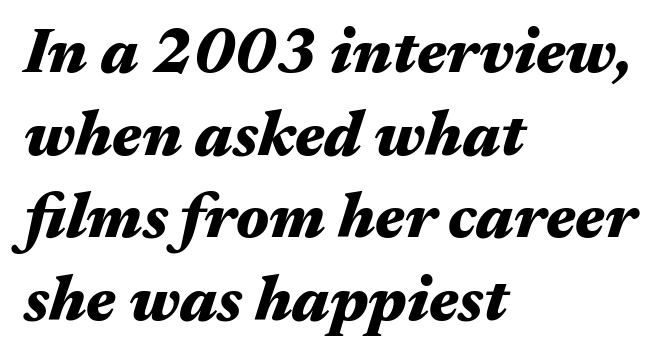
{"italic": "yes", "lean": "right", "slant_degrees": 17, "bold": "yes", "weight": "heavy", "width": "wide", "stroke_contrast": "medium", "x_height": "medium", "monospaced": "no", "underline": "no", "align": "left", "line_spacing": "normal", "line_spacing_ratio": 1.29, "letter_spacing": "normal", "letter_spacing_em": 0.0, "glyph_px": 64}
